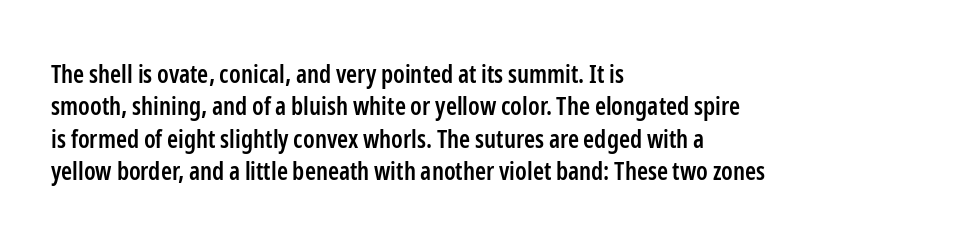
{"italic": "no", "bold": "semi", "underline": "no", "align": "left", "line_spacing": "normal", "line_spacing_ratio": 1.3, "letter_spacing": "normal", "letter_spacing_em": 0.0, "glyph_px": 25}
